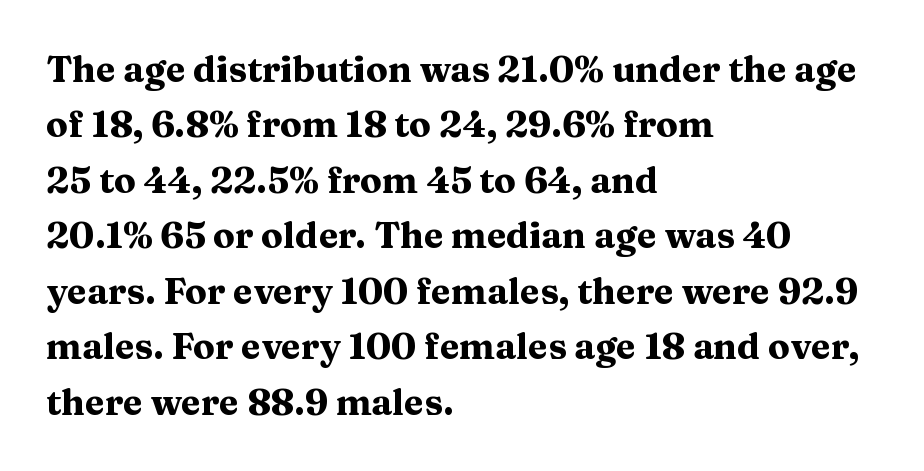
Q: Is the text bold? A: Yes.
Q: Is the text italic (slanted)? A: No, it is upright.
Q: Is the typeface a serif or a sans-serif typeface? A: Serif.
Q: Is the text underlined? A: No.
Q: How is the paragraph aligned? A: Left-aligned.
Q: Is the spacing between letters normal or unusually wide? A: Normal.
Q: Is the spacing between lines tight, normal or loose? A: Normal.
Q: Width (condensed, normal, or wide)? A: Wide.
Q: Stroke contrast? A: Medium.
Q: x-height? A: Medium.
Q: Monospaced? A: No.
